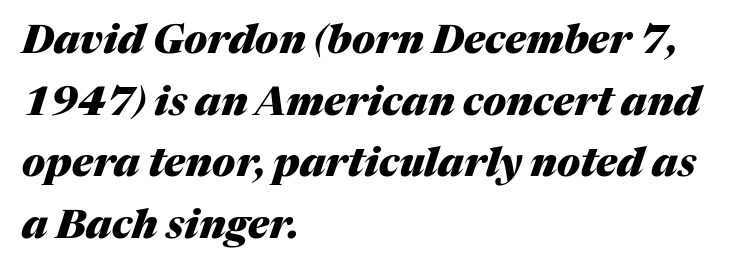
{"italic": "yes", "lean": "right", "slant_degrees": 17, "bold": "yes", "weight": "heavy", "width": "normal", "stroke_contrast": "medium", "x_height": "medium", "monospaced": "no", "underline": "no", "align": "left", "line_spacing": "normal", "line_spacing_ratio": 1.54, "letter_spacing": "normal", "letter_spacing_em": 0.0, "glyph_px": 40}
